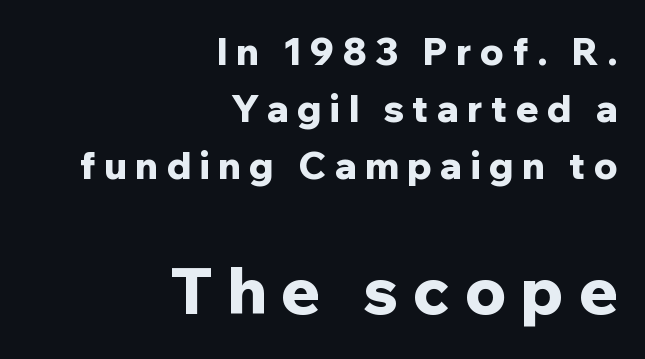
{"serif": "no", "italic": "no", "bold": "yes", "weight": "bold", "width": "normal", "stroke_contrast": "low", "x_height": "medium", "monospaced": "no", "underline": "no", "align": "right", "line_spacing": "normal", "line_spacing_ratio": 1.54, "letter_spacing": "wide", "letter_spacing_em": 0.23, "larger_block": "second", "size_ratio": 1.73, "glyph_px": 64}
